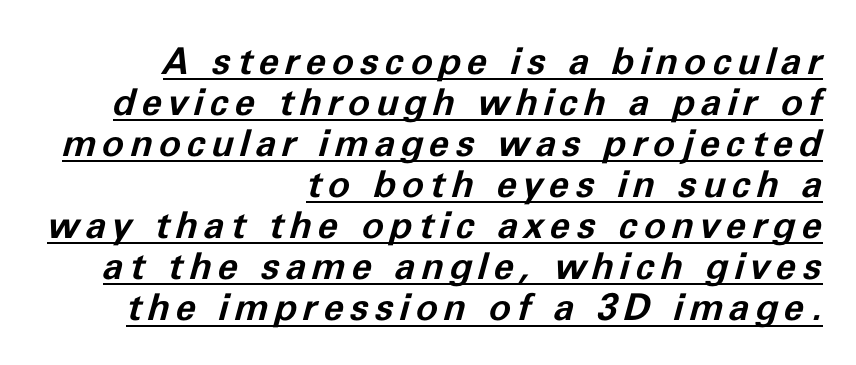
Q: Is the text bold? A: Yes.
Q: Is the text italic (slanted)? A: Yes, it leans right by about 11 degrees.
Q: Is the text underlined? A: Yes.
Q: How is the paragraph aligned? A: Right-aligned.
Q: Is the spacing between lines tight, normal or loose? A: Tight.
Q: Width (condensed, normal, or wide)? A: Normal.
Q: Stroke contrast? A: Low.
Q: x-height? A: Medium.
Q: Monospaced? A: No.
